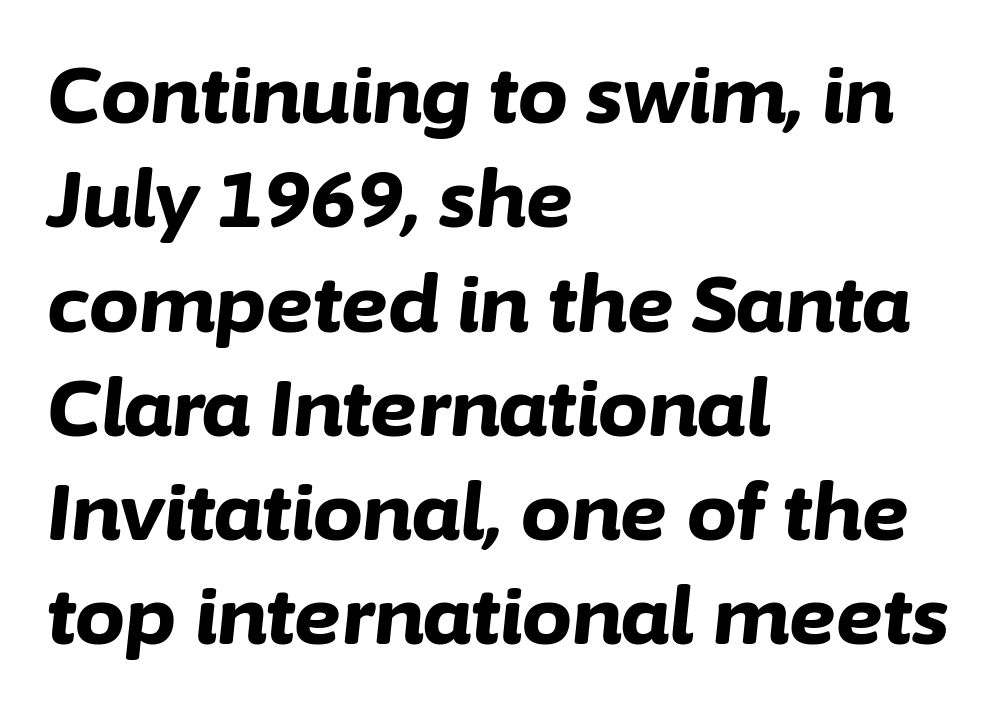
{"italic": "yes", "lean": "right", "slant_degrees": 6, "bold": "yes", "weight": "bold", "width": "normal", "stroke_contrast": "low", "x_height": "medium", "monospaced": "no", "underline": "no", "align": "left", "line_spacing": "normal", "line_spacing_ratio": 1.32, "letter_spacing": "normal", "letter_spacing_em": 0.0, "glyph_px": 79}
